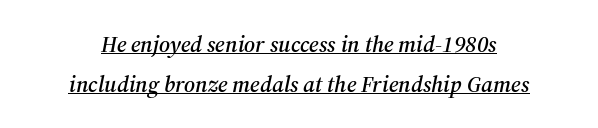
{"italic": "yes", "lean": "right", "slant_degrees": 12, "underline": "yes", "align": "center", "line_spacing_ratio": 1.73, "letter_spacing": "normal", "letter_spacing_em": 0.0, "glyph_px": 23}
